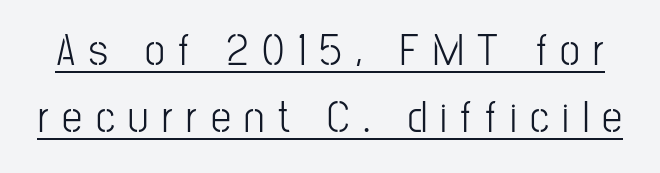
Q: Is the text bold? A: No.
Q: Is the text italic (slanted)? A: No, it is upright.
Q: Is the typeface a serif or a sans-serif typeface? A: Sans-serif.
Q: Is the text underlined? A: Yes.
Q: Is the spacing between letters normal or unusually wide? A: Unusually wide.
Q: Is the spacing between lines tight, normal or loose? A: Normal.
Q: Width (condensed, normal, or wide)? A: Condensed.
Q: Stroke contrast? A: Low.
Q: x-height? A: Medium.
Q: Monospaced? A: No.
